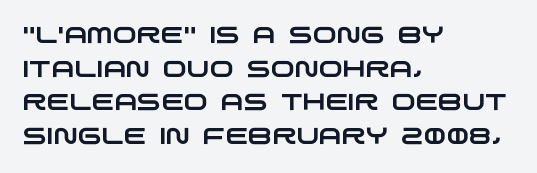
Look at the tracking — it's just the regular setting, nothing added. Any mark beneath the type? The region is blank. Does the copy run flush right? No — it runs flush left. One glance says typical: line gaps are just what's usual.
